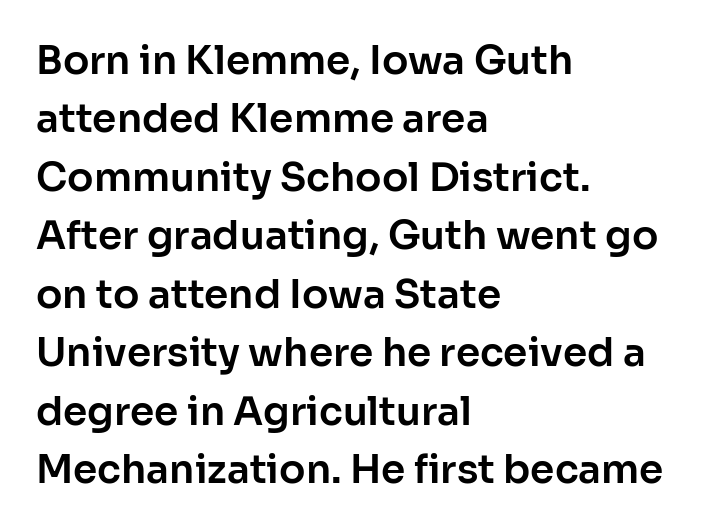
The image shows 39 px sans-serif type, upright; set left-aligned, normal line spacing (1.5x), normal letter spacing, not underlined; low stroke contrast and a medium x-height.
